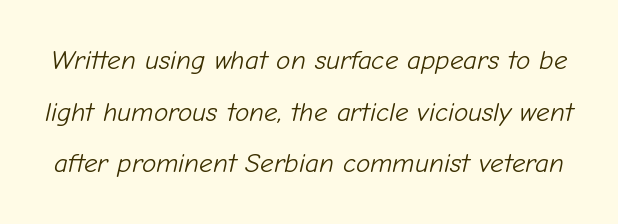
A typesetter would call this leading open, well beyond the default. Descender tails drop into unmarked territory. The letterforms sit at book weight or below. Compared with typical body copy, the letter spacing here is the same. Italic? Definitely — the glyphs are oblique.
